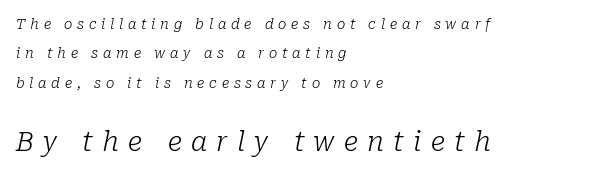
Q: Is the text bold? A: No.
Q: Is the text italic (slanted)? A: Yes, it leans right by about 10 degrees.
Q: Is the text underlined? A: No.
Q: How is the paragraph aligned? A: Left-aligned.
Q: Is the spacing between letters normal or unusually wide? A: Unusually wide.
Q: Is the spacing between lines tight, normal or loose? A: Loose.
Q: Which block of text is set in a larger size, the first (top) or the second (bottom)? A: The second (bottom) one.
